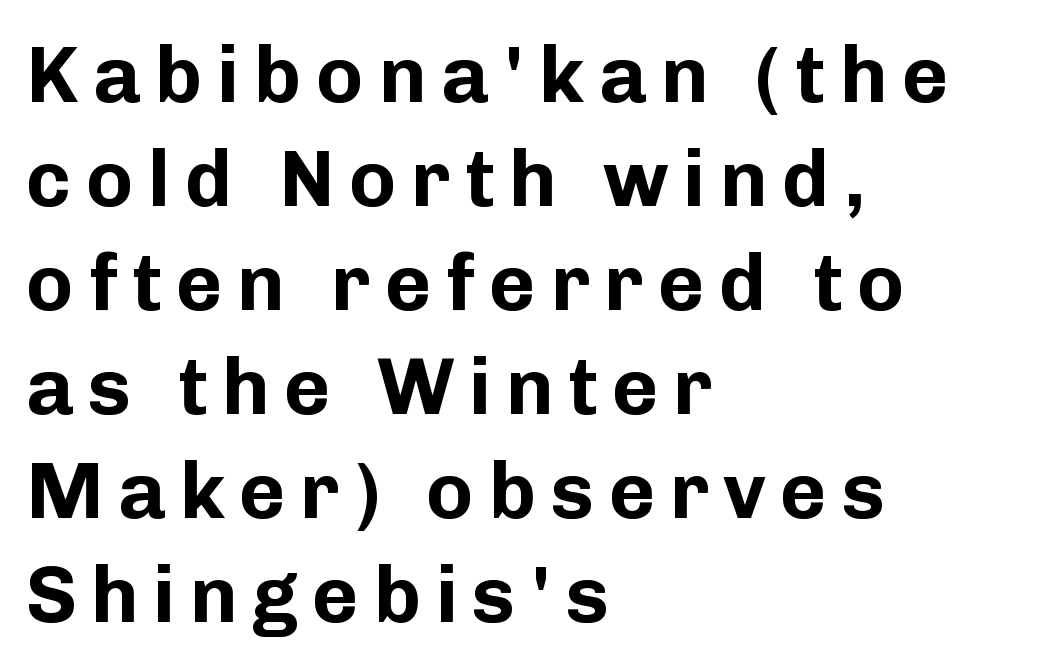
Q: Is the text bold? A: Yes.
Q: Is the text italic (slanted)? A: No, it is upright.
Q: Is the typeface a serif or a sans-serif typeface? A: Sans-serif.
Q: Is the text underlined? A: No.
Q: How is the paragraph aligned? A: Left-aligned.
Q: Is the spacing between lines tight, normal or loose? A: Normal.
Q: Width (condensed, normal, or wide)? A: Normal.
Q: Stroke contrast? A: Low.
Q: x-height? A: Medium.
Q: Monospaced? A: No.
